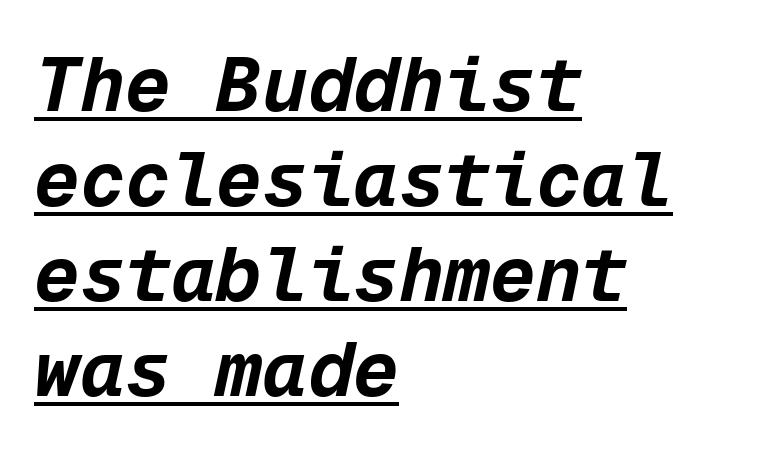
Q: Is the text bold? A: Yes.
Q: Is the text italic (slanted)? A: Yes, it leans right by about 12 degrees.
Q: Is the text underlined? A: Yes.
Q: How is the paragraph aligned? A: Left-aligned.
Q: Is the spacing between letters normal or unusually wide? A: Normal.
Q: Is the spacing between lines tight, normal or loose? A: Normal.
Q: Width (condensed, normal, or wide)? A: Normal.
Q: Stroke contrast? A: Low.
Q: x-height? A: Medium.
Q: Monospaced? A: Yes.
